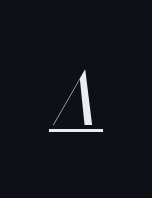
The face used here is proportionally spaced, like ordinary book or web type. Compared with typical body copy, the letter spacing here is much looser. Is the type heavy? It reads as light-to-regular instead. Style check: oblique.
